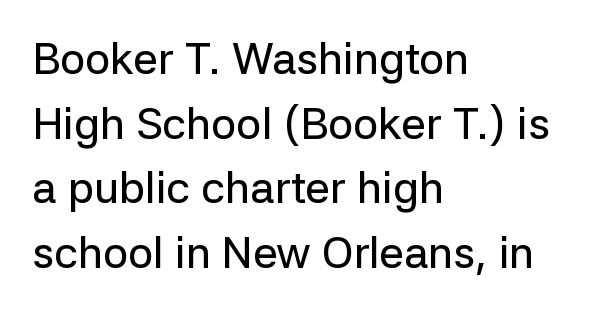
The image shows 44 px sans-serif type, upright; set left-aligned, normal line spacing (1.47x), normal letter spacing, not underlined; low stroke contrast and a medium x-height.
